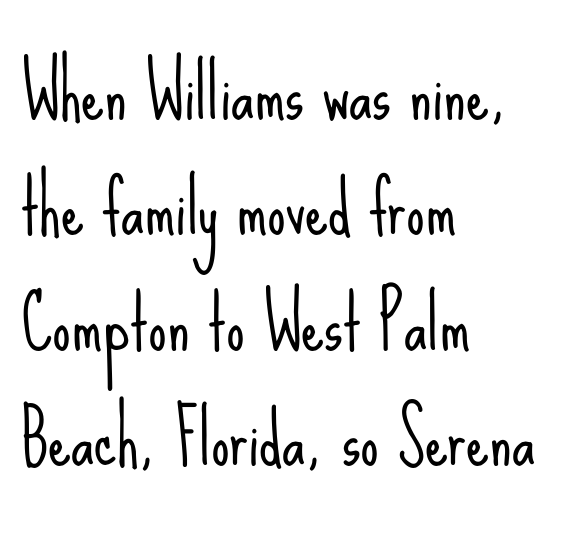
The image shows 73 px light, condensed sans-serif type, upright; set left-aligned, normal line spacing (1.58x), normal letter spacing, not underlined; low stroke contrast and a small x-height.
